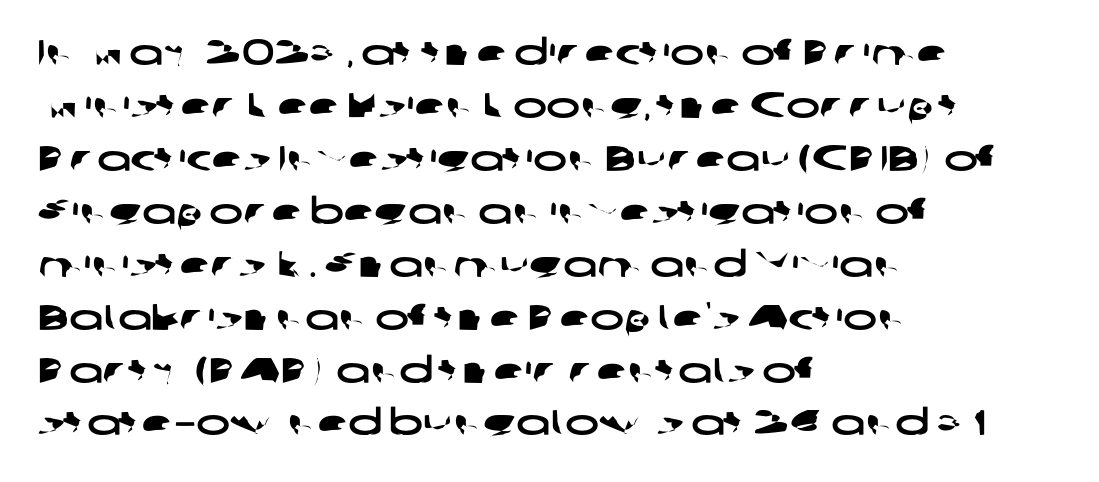
Q: Is the typeface a serif or a sans-serif typeface? A: Sans-serif.
Q: Is the text underlined? A: No.
Q: How is the paragraph aligned? A: Left-aligned.
Q: Is the spacing between letters normal or unusually wide? A: Normal.
Q: Is the spacing between lines tight, normal or loose? A: Normal.
Q: Width (condensed, normal, or wide)? A: Wide.
Q: Stroke contrast? A: Low.
Q: x-height? A: Medium.
Q: Monospaced? A: No.
